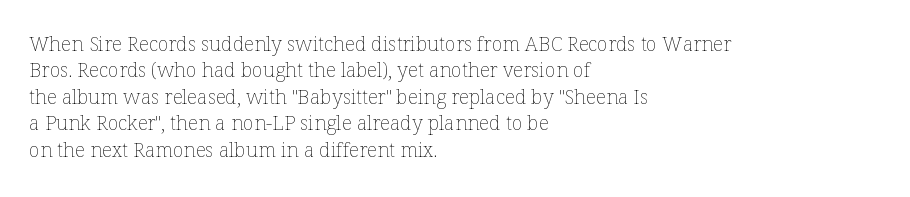
Characters remain perfectly vertical along every line. Rows of type keep a routine distance in the vertical direction. The face looks like a standard text weight, possibly lighter. Letter spacing: default. Each row of text sits above clean, open space.
